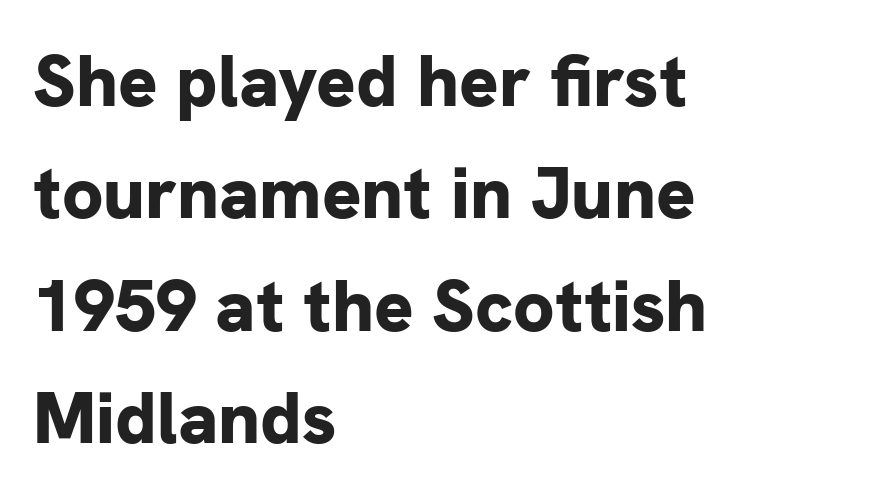
{"serif": "no", "italic": "no", "bold": "yes", "weight": "bold", "width": "normal", "stroke_contrast": "low", "x_height": "medium", "monospaced": "no", "underline": "no", "align": "left", "line_spacing": "normal", "line_spacing_ratio": 1.54, "letter_spacing": "normal", "letter_spacing_em": 0.0, "glyph_px": 73}
